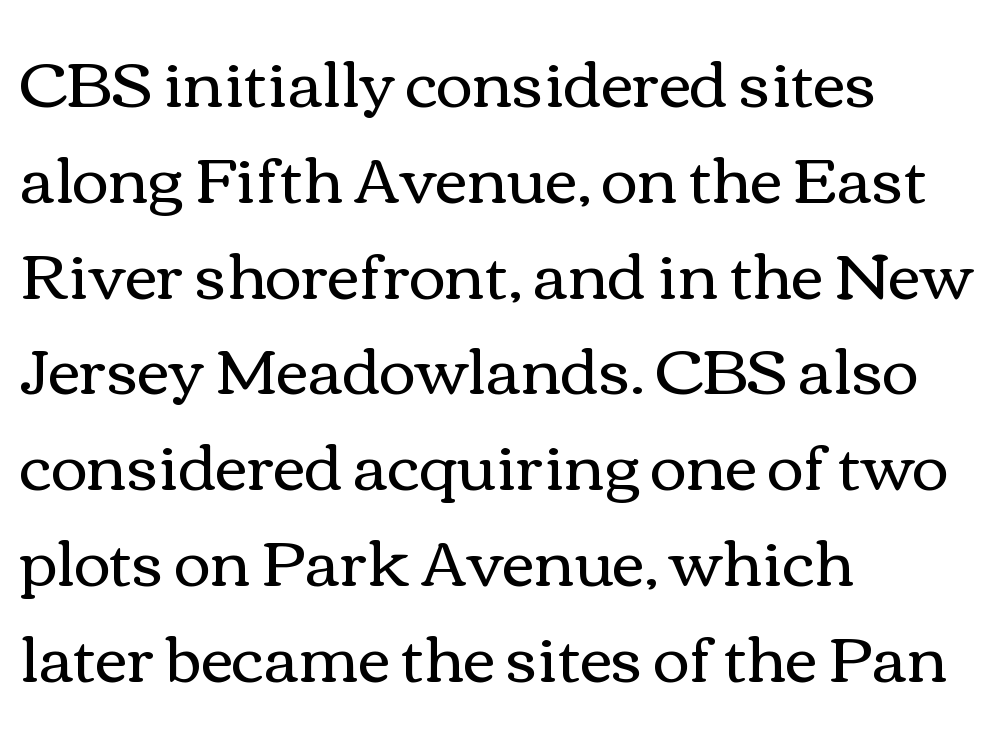
The line texture is even and compact thanks to regular tracking. Casual observation: everything's shoved over to the left. Do the letters lean? They stand straight. Does the leading feel generous? No, just average. Each letter keeps its own natural width here, so spacing adapts to shape. Descender tails drop into unmarked territory.
